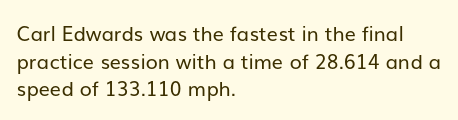
The image shows 20 px text type, upright; set left-aligned, normal line spacing (1.38x), normal letter spacing, not underlined.
